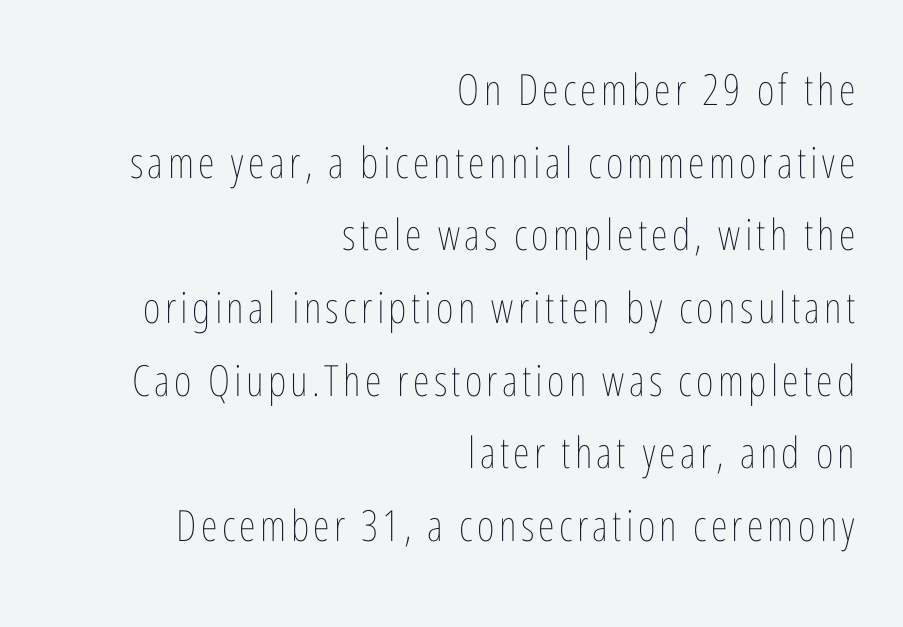
A typesetter would call this leading conventional body-copy spacing. Plain, unruled lines of type. The letterforms sit at book weight or below. These lines are rendered in a variable-pitch font. The ragged edge is on the left, which tells us the setting is flush right. It's the straight-up-and-down kind of type.
